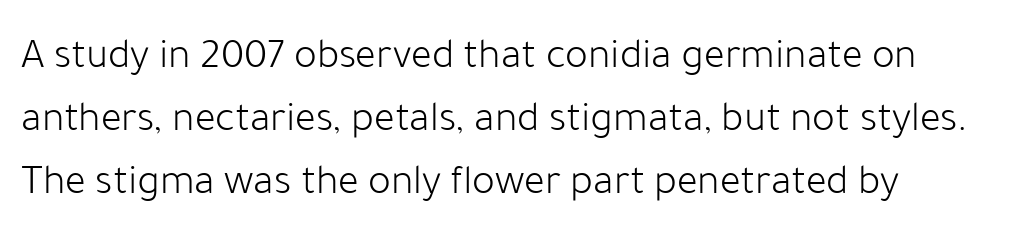
Q: Is the text bold? A: No.
Q: Is the text italic (slanted)? A: No, it is upright.
Q: Is the typeface a serif or a sans-serif typeface? A: Sans-serif.
Q: Is the text underlined? A: No.
Q: How is the paragraph aligned? A: Left-aligned.
Q: Is the spacing between letters normal or unusually wide? A: Normal.
Q: Is the spacing between lines tight, normal or loose? A: Normal.
Q: Width (condensed, normal, or wide)? A: Normal.
Q: Stroke contrast? A: Low.
Q: x-height? A: Medium.
Q: Monospaced? A: No.
